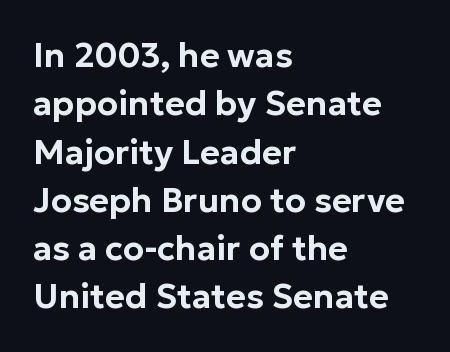
The image shows 34 px sans-serif type, upright; set left-aligned, normal line spacing (1.42x), normal letter spacing, not underlined; low stroke contrast and a medium x-height.
